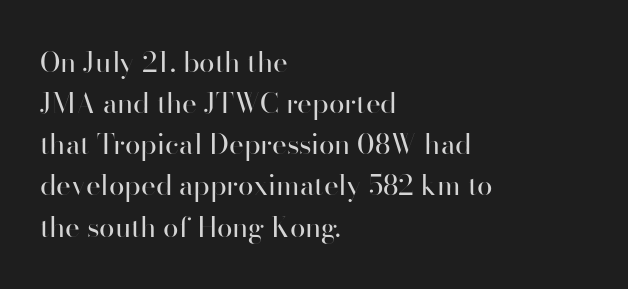
The image shows 28 px regular-weight sans-serif type, upright; set left-aligned, normal line spacing (1.47x), normal letter spacing, not underlined; high stroke contrast and a small x-height.
